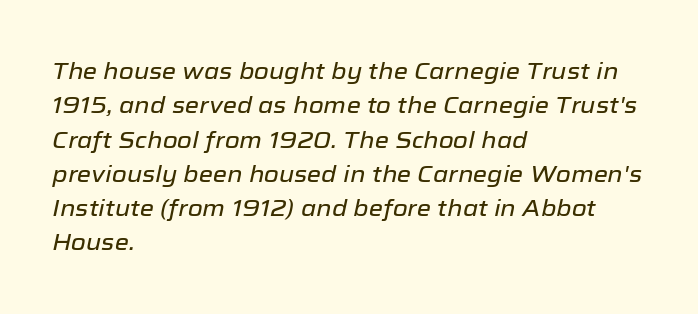
Compared with ordinary roman type, these characters are visibly tilted. A student would call this left alignment; a typographer would say flush left, rag right. Look at the tracking — it's just the regular setting, nothing added. Clear beneath every line of the passage. These lines sit exactly where default settings would place them.
